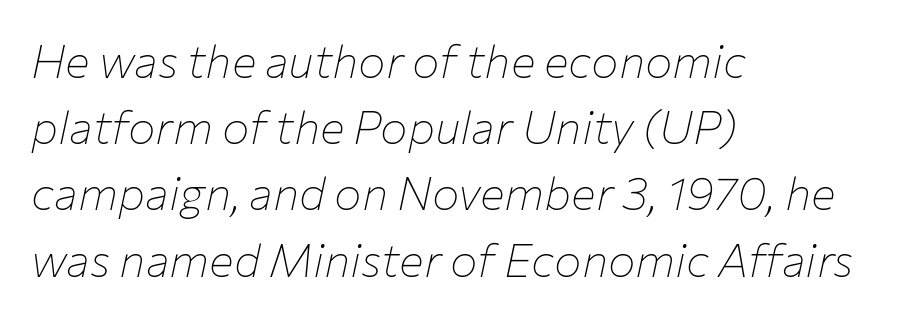
The image shows 46 px thin type, italic (leaning right); set left-aligned, normal line spacing (1.44x), normal letter spacing, not underlined; low stroke contrast and a medium x-height.
